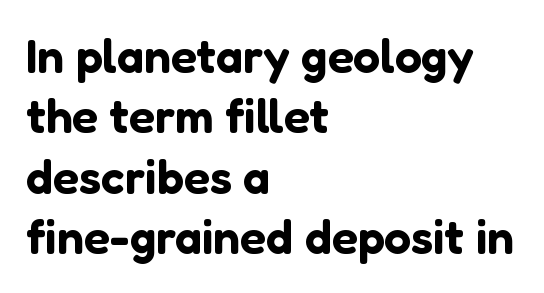
Q: Is the text italic (slanted)? A: No, it is upright.
Q: Is the typeface a serif or a sans-serif typeface? A: Sans-serif.
Q: Is the text underlined? A: No.
Q: How is the paragraph aligned? A: Left-aligned.
Q: Is the spacing between letters normal or unusually wide? A: Normal.
Q: Is the spacing between lines tight, normal or loose? A: Normal.
Q: Width (condensed, normal, or wide)? A: Normal.
Q: Stroke contrast? A: Low.
Q: x-height? A: Medium.
Q: Monospaced? A: No.
